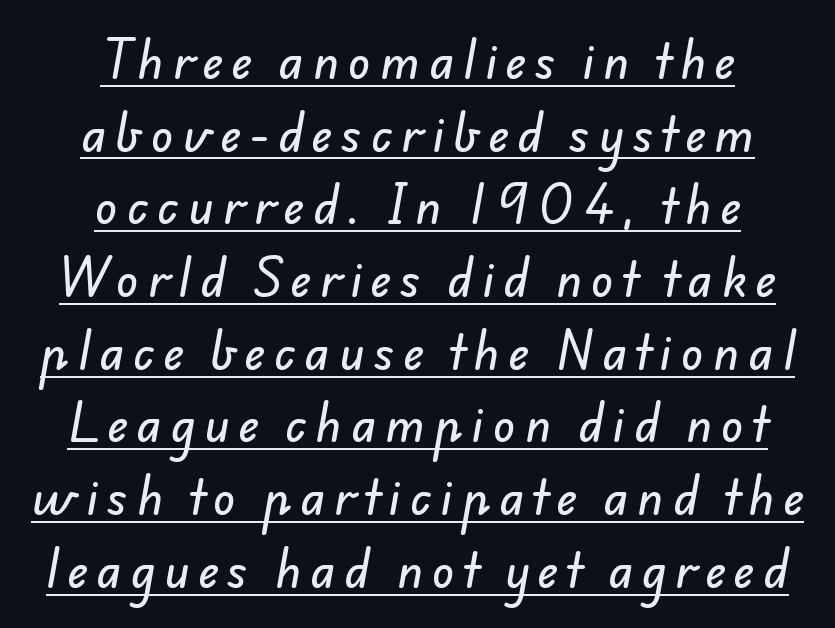
Glyph-to-glyph distance is far greater than everyday printed text. Compared with typical paragraphs, the rows here are spaced about the same. The passage is arranged like a title page — every line centered. Compared with undecorated copy, this sample adds a rule below the words.
